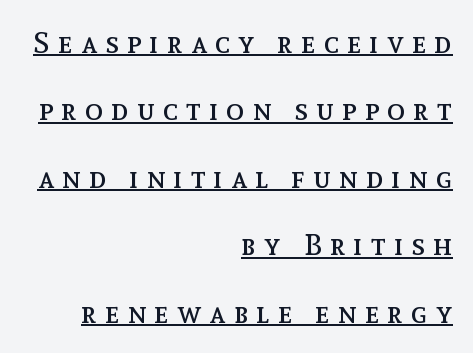
Q: Is the text bold? A: No.
Q: Is the text italic (slanted)? A: No, it is upright.
Q: Is the text underlined? A: Yes.
Q: How is the paragraph aligned? A: Right-aligned.
Q: Is the spacing between letters normal or unusually wide? A: Unusually wide.
Q: Is the spacing between lines tight, normal or loose? A: Loose.
Q: Width (condensed, normal, or wide)? A: Normal.
Q: x-height? A: Medium.
Q: Monospaced? A: No.
